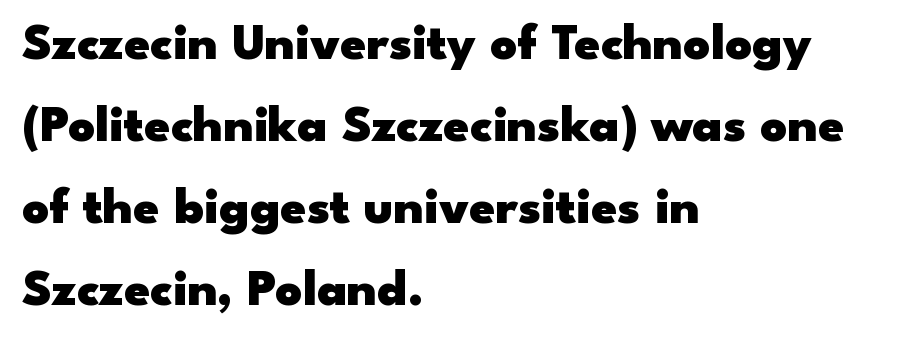
The image shows 52 px heavy, wide sans-serif type, upright; set left-aligned, normal line spacing (1.58x), normal letter spacing, not underlined; low stroke contrast and a small x-height.
